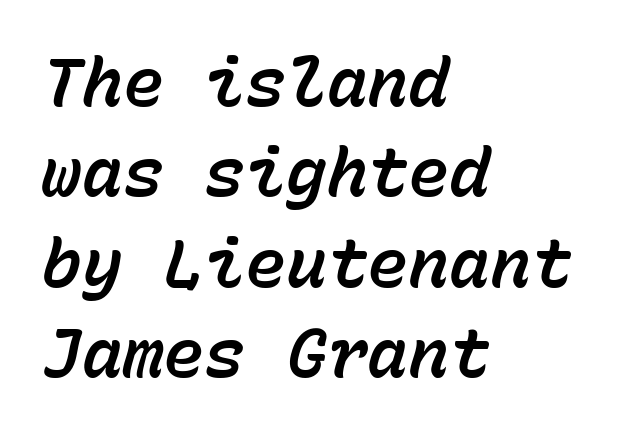
The image shows 68 px text type, italic (leaning right), monospaced; set left-aligned, normal line spacing (1.33x), normal letter spacing, not underlined; low stroke contrast and a medium x-height.
